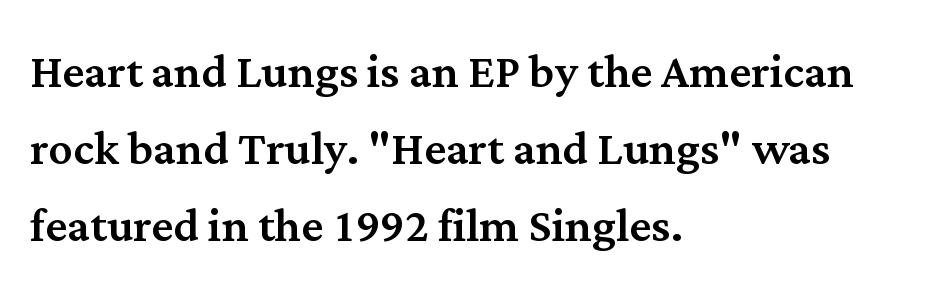
Q: Is the text italic (slanted)? A: No, it is upright.
Q: Is the typeface a serif or a sans-serif typeface? A: Serif.
Q: Is the text underlined? A: No.
Q: How is the paragraph aligned? A: Left-aligned.
Q: Is the spacing between letters normal or unusually wide? A: Normal.
Q: Is the spacing between lines tight, normal or loose? A: Normal.
Q: Width (condensed, normal, or wide)? A: Normal.
Q: Stroke contrast? A: Medium.
Q: x-height? A: Medium.
Q: Monospaced? A: No.
